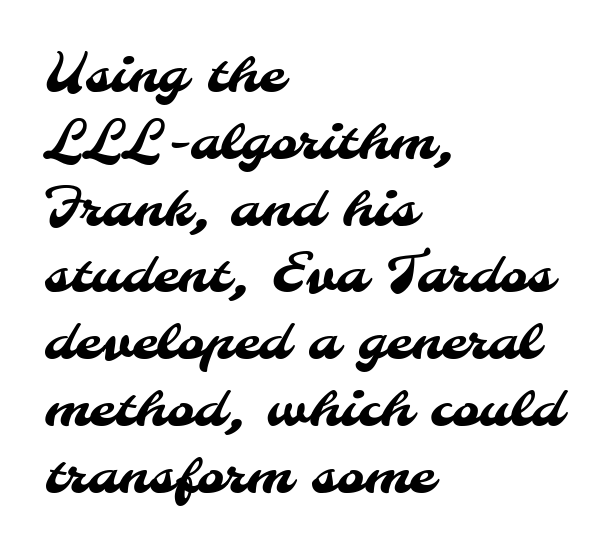
The image shows 53 px sans-serif type; set left-aligned, normal line spacing (1.26x), normal letter spacing, not underlined; medium stroke contrast and a small x-height.
